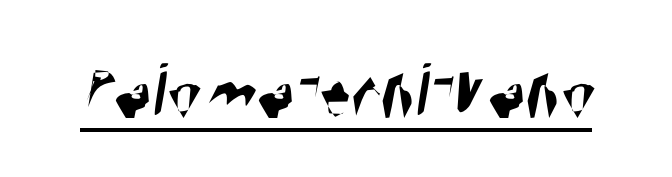
The image shows 78 px condensed sans-serif type; set normal letter spacing, underlined; high stroke contrast and a large x-height.
